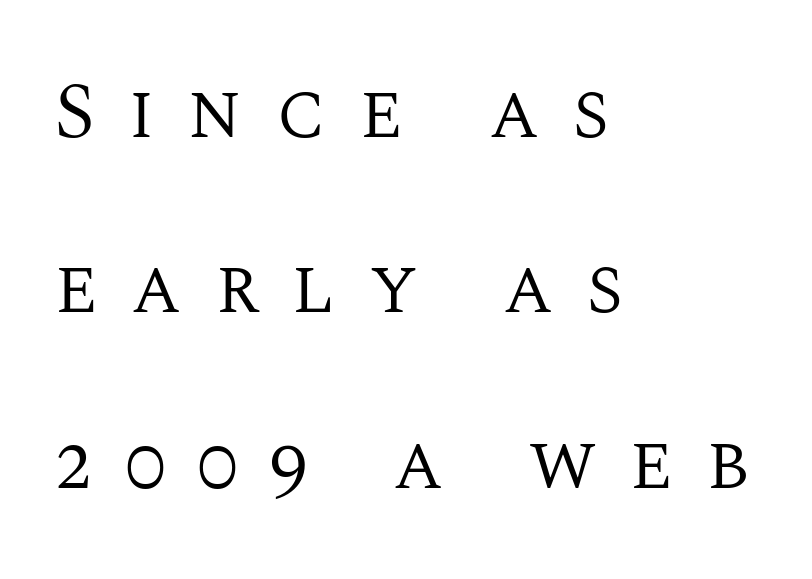
The image shows 78 px regular-weight serif type, upright; set left-aligned, loose line spacing (2.25x), unusually wide letter spacing (+0.42 em), not underlined; medium stroke contrast and a large x-height.
